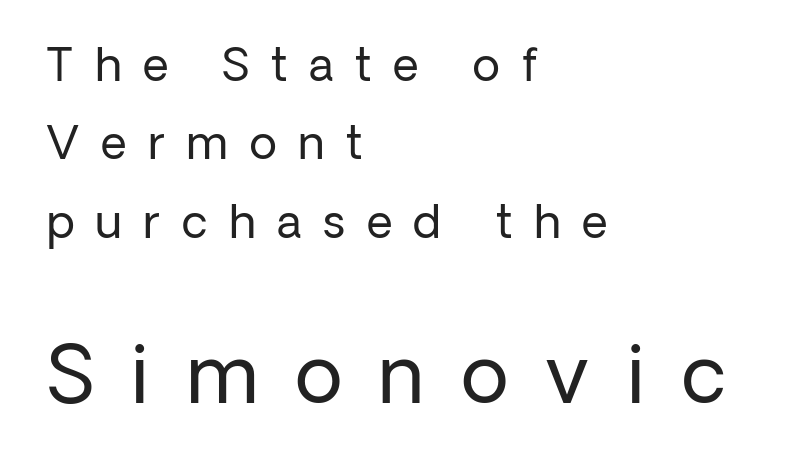
A typesetter would mark this as roman, not italic. Inter-character spacing is expanded well beyond the font's built-in metrics. Underline: absent. One-word summary of the alignment: left.
